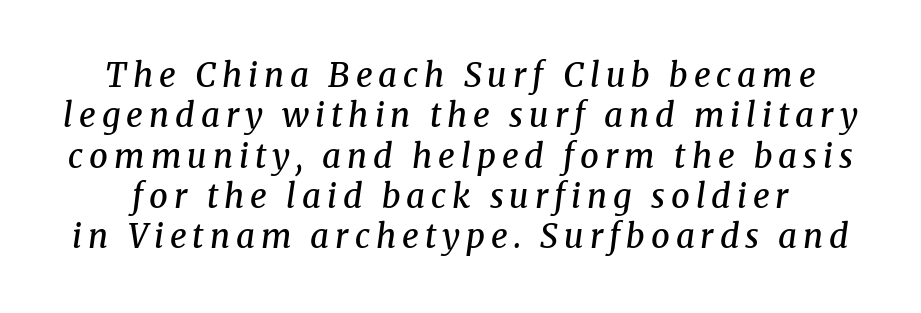
No word sits above an underline. If you drew a line through each stem, it would be angled. This sample has the flowing, uneven cadence of proportional lettering. This sample uses a serif face. The letters are semibold — heavier than regular but short of a full bold.
